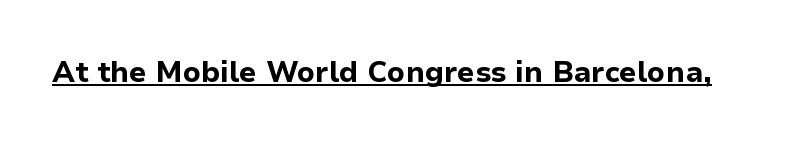
{"serif": "no", "italic": "no", "bold": "yes", "weight": "bold", "width": "normal", "stroke_contrast": "low", "x_height": "medium", "monospaced": "no", "underline": "yes", "letter_spacing": "normal", "letter_spacing_em": 0.0, "glyph_px": 29}
